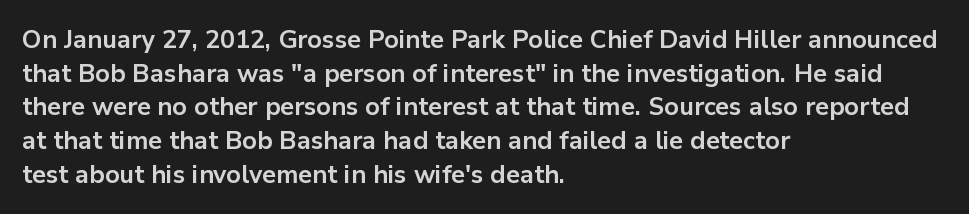
Q: Is the text bold? A: Yes.
Q: Is the text italic (slanted)? A: No, it is upright.
Q: Is the text underlined? A: No.
Q: How is the paragraph aligned? A: Left-aligned.
Q: Is the spacing between letters normal or unusually wide? A: Normal.
Q: Is the spacing between lines tight, normal or loose? A: Normal.
